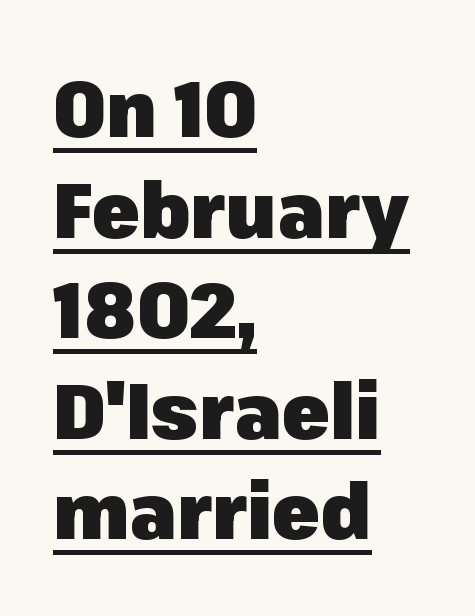
Q: Is the text bold? A: Yes.
Q: Is the text italic (slanted)? A: No, it is upright.
Q: Is the typeface a serif or a sans-serif typeface? A: Sans-serif.
Q: Is the text underlined? A: Yes.
Q: How is the paragraph aligned? A: Left-aligned.
Q: Is the spacing between letters normal or unusually wide? A: Normal.
Q: Is the spacing between lines tight, normal or loose? A: Normal.
Q: Width (condensed, normal, or wide)? A: Normal.
Q: Stroke contrast? A: Low.
Q: x-height? A: Medium.
Q: Monospaced? A: No.
